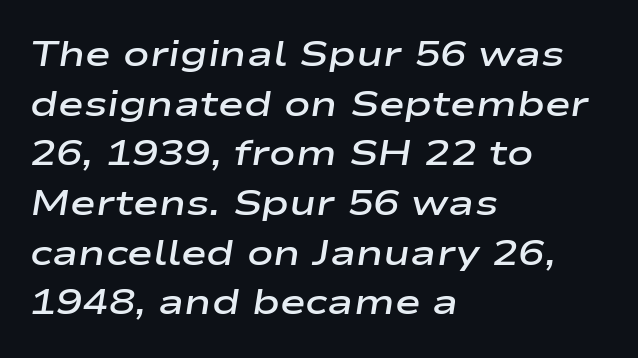
Q: Is the text bold? A: Semi-bold.
Q: Is the text italic (slanted)? A: Yes, it leans right by about 9 degrees.
Q: Is the text underlined? A: No.
Q: How is the paragraph aligned? A: Left-aligned.
Q: Is the spacing between letters normal or unusually wide? A: Normal.
Q: Is the spacing between lines tight, normal or loose? A: Normal.
Q: Width (condensed, normal, or wide)? A: Wide.
Q: Stroke contrast? A: Low.
Q: x-height? A: Medium.
Q: Monospaced? A: No.
